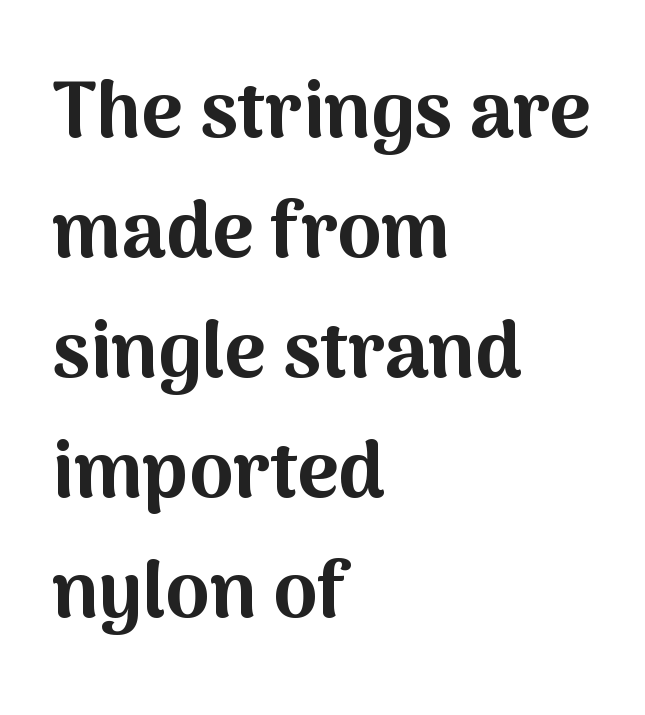
These lines are rendered in a variable-pitch font. The horizontal fit of the characters is conventional and even. Serif or sans? Sans — the stroke terminals are bare. The axis of the letterforms is exactly vertical. Horizontally, the lines are justified to the leading edge only.
